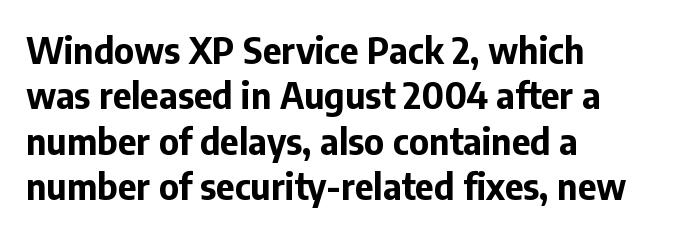
Q: Is the text bold? A: Yes.
Q: Is the text italic (slanted)? A: No, it is upright.
Q: Is the typeface a serif or a sans-serif typeface? A: Sans-serif.
Q: Is the text underlined? A: No.
Q: How is the paragraph aligned? A: Left-aligned.
Q: Is the spacing between letters normal or unusually wide? A: Normal.
Q: Is the spacing between lines tight, normal or loose? A: Normal.
Q: Width (condensed, normal, or wide)? A: Normal.
Q: Stroke contrast? A: Low.
Q: x-height? A: Medium.
Q: Monospaced? A: No.
